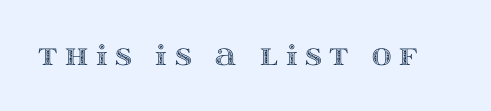
{"italic": "no", "underline": "no", "letter_spacing": "wide", "letter_spacing_em": 0.28, "glyph_px": 27}
